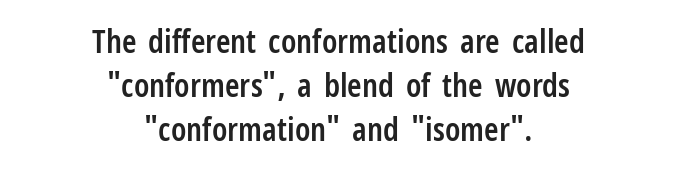
{"serif": "no", "italic": "no", "bold": "semi", "weight": "semibold", "width": "condensed", "stroke_contrast": "low", "x_height": "medium", "monospaced": "no", "underline": "no", "align": "center", "line_spacing": "normal", "line_spacing_ratio": 1.34, "letter_spacing": "normal", "letter_spacing_em": 0.0, "glyph_px": 33}
